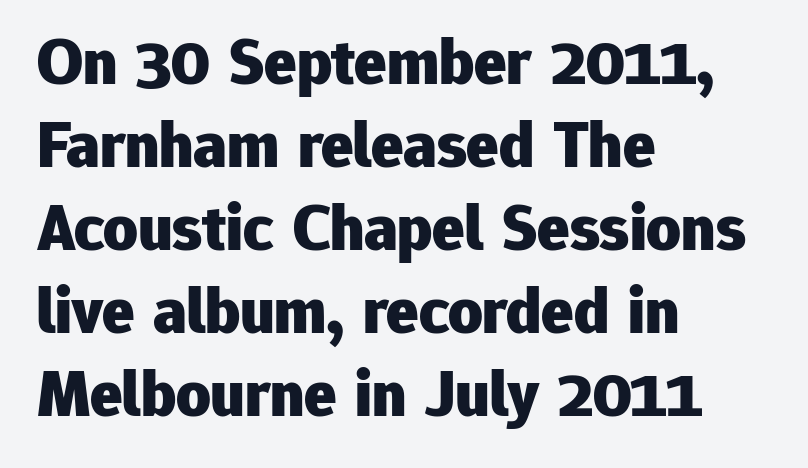
{"serif": "no", "italic": "no", "bold": "yes", "weight": "heavy", "width": "normal", "stroke_contrast": "low", "x_height": "medium", "monospaced": "no", "underline": "no", "align": "left", "line_spacing_ratio": 1.24, "letter_spacing": "normal", "letter_spacing_em": 0.0, "glyph_px": 67}
